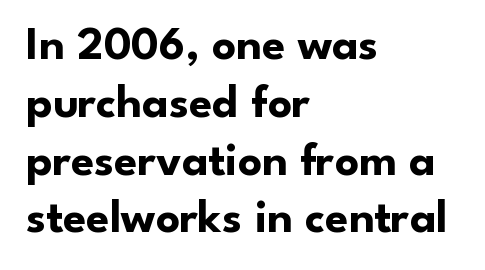
Q: Is the text bold? A: Yes.
Q: Is the text italic (slanted)? A: No, it is upright.
Q: Is the typeface a serif or a sans-serif typeface? A: Sans-serif.
Q: Is the text underlined? A: No.
Q: How is the paragraph aligned? A: Left-aligned.
Q: Is the spacing between letters normal or unusually wide? A: Normal.
Q: Width (condensed, normal, or wide)? A: Normal.
Q: Stroke contrast? A: Low.
Q: x-height? A: Small.
Q: Monospaced? A: No.
